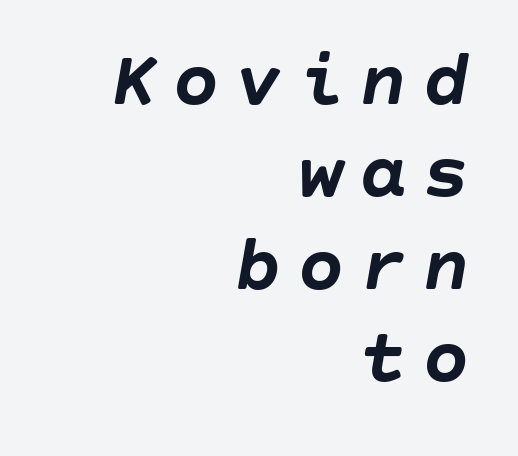
{"italic": "yes", "lean": "right", "slant_degrees": 10, "bold": "yes", "weight": "semibold", "width": "normal", "stroke_contrast": "low", "x_height": "large", "underline": "no", "align": "right", "line_spacing_ratio": 1.17, "glyph_px": 79}
